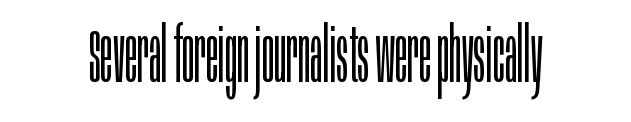
Observe the absence of serifs on each vertical stroke in this sample. Short note: letters normally spaced. A light-to-regular cut is what we see here. The passage shown is not underscored anywhere. Varying glyph widths throughout — classic text-font behaviour.
